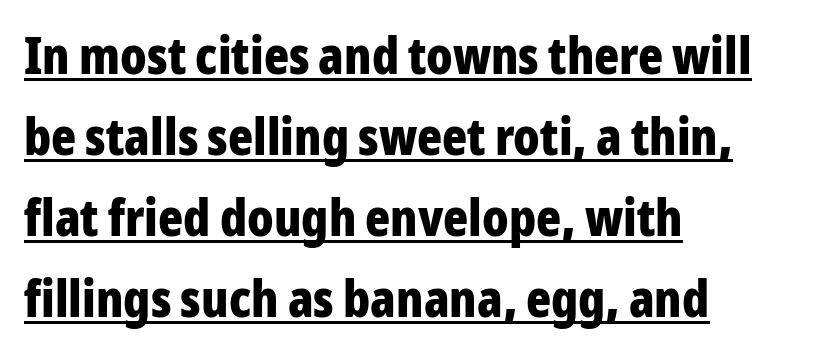
Q: Is the text bold? A: Yes.
Q: Is the text italic (slanted)? A: No, it is upright.
Q: Is the typeface a serif or a sans-serif typeface? A: Sans-serif.
Q: Is the text underlined? A: Yes.
Q: How is the paragraph aligned? A: Left-aligned.
Q: Is the spacing between letters normal or unusually wide? A: Normal.
Q: Is the spacing between lines tight, normal or loose? A: Normal.
Q: Width (condensed, normal, or wide)? A: Condensed.
Q: Stroke contrast? A: Low.
Q: x-height? A: Medium.
Q: Monospaced? A: No.
